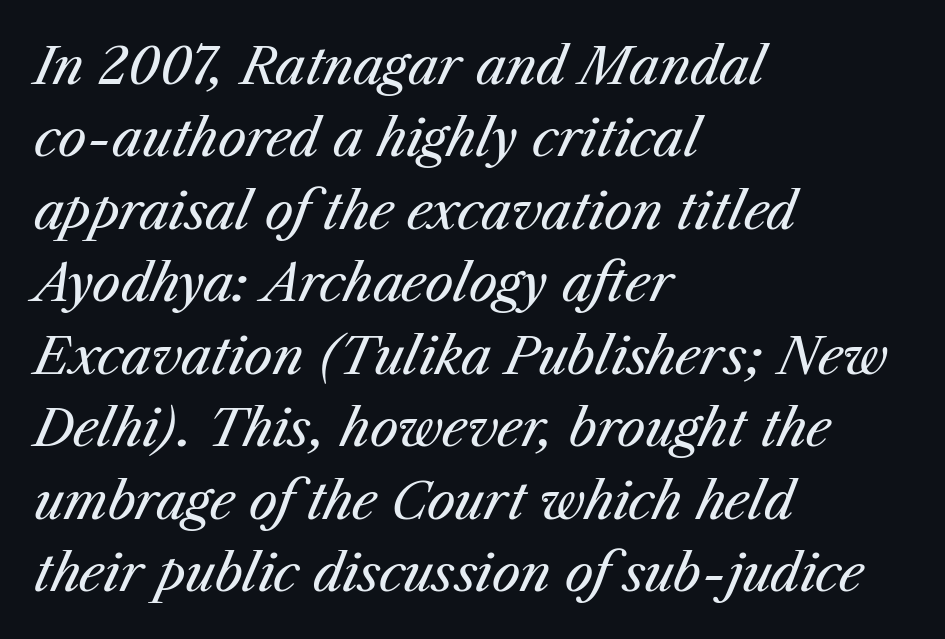
Heaviness? Minimal to ordinary, like unemphasized prose. The specimen omits any rule beneath the text block's lines. A typesetter would call this leading conventional body-copy spacing. The passage is arranged the way most books set body copy — flush left.
